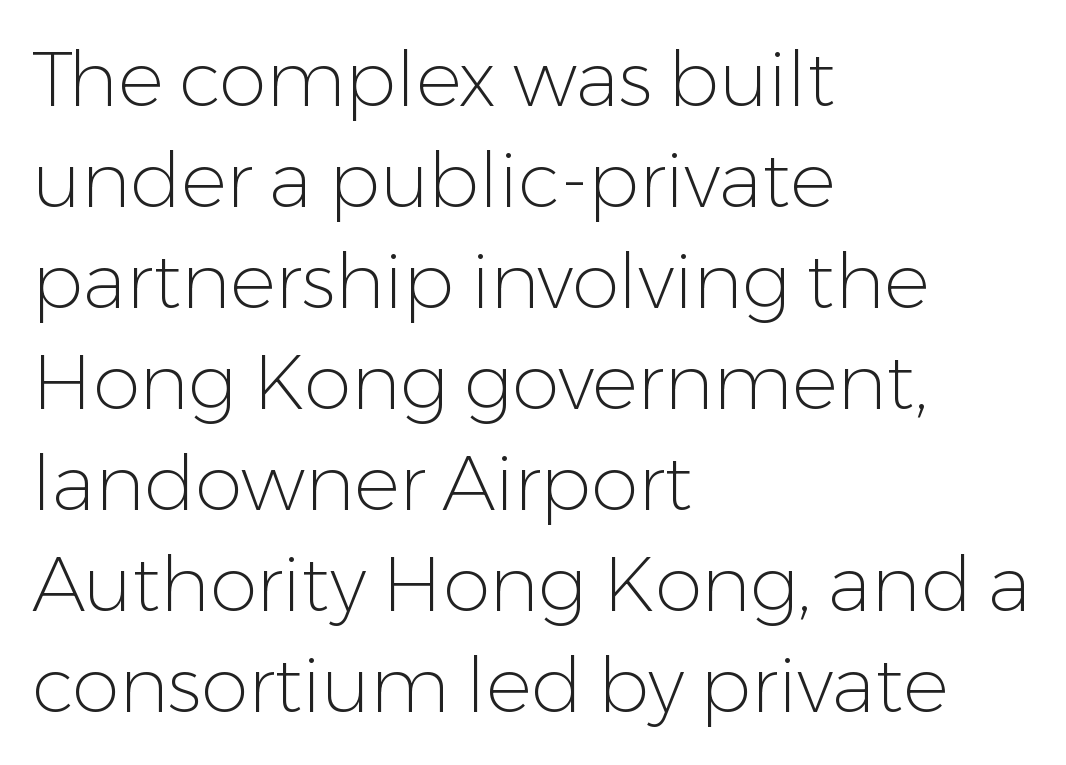
The image shows 76 px light sans-serif type, upright; set left-aligned, normal line spacing (1.33x), normal letter spacing, not underlined; low stroke contrast and a medium x-height.
